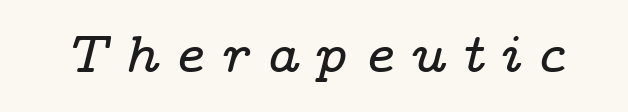
The image shows 52 px wide serif type, italic (leaning right); set unusually wide letter spacing (+0.32 em), not underlined; low stroke contrast and a medium x-height.
